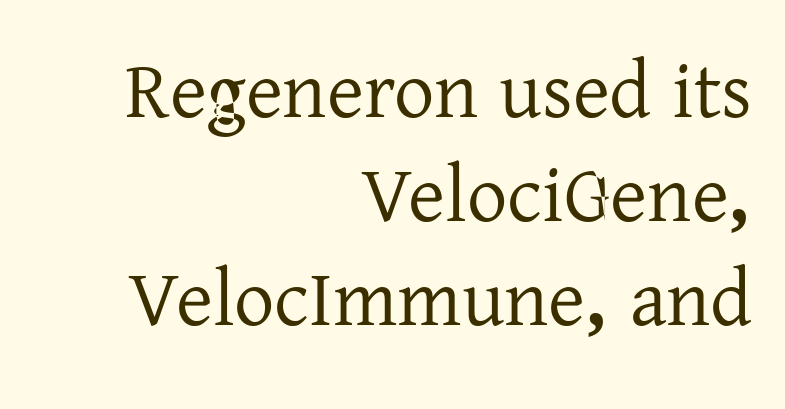
Q: Is the text italic (slanted)? A: No, it is upright.
Q: Is the typeface a serif or a sans-serif typeface? A: Serif.
Q: Is the text underlined? A: No.
Q: How is the paragraph aligned? A: Right-aligned.
Q: Is the spacing between letters normal or unusually wide? A: Normal.
Q: Is the spacing between lines tight, normal or loose? A: Normal.
Q: Width (condensed, normal, or wide)? A: Normal.
Q: Stroke contrast? A: Low.
Q: x-height? A: Medium.
Q: Monospaced? A: No.
